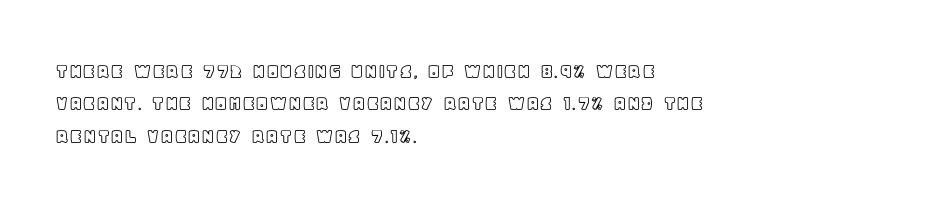
The image shows 22 px text type, upright; set left-aligned, normal line spacing (1.47x), normal letter spacing, not underlined.
